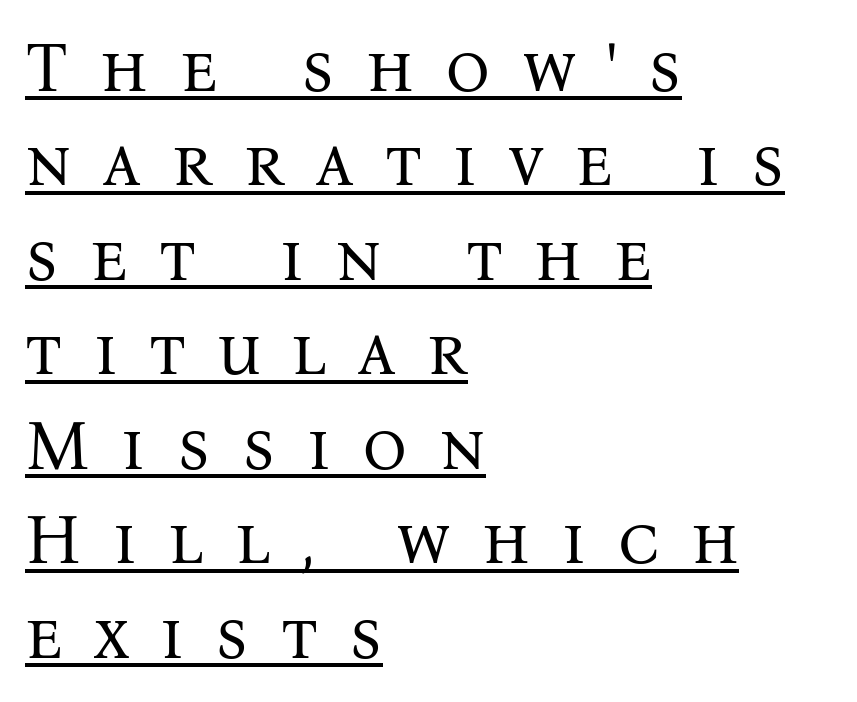
Q: Is the text bold? A: No.
Q: Is the text italic (slanted)? A: No, it is upright.
Q: Is the typeface a serif or a sans-serif typeface? A: Serif.
Q: Is the text underlined? A: Yes.
Q: How is the paragraph aligned? A: Left-aligned.
Q: Is the spacing between letters normal or unusually wide? A: Unusually wide.
Q: Is the spacing between lines tight, normal or loose? A: Normal.
Q: Width (condensed, normal, or wide)? A: Normal.
Q: Stroke contrast? A: Medium.
Q: x-height? A: Medium.
Q: Monospaced? A: No.
